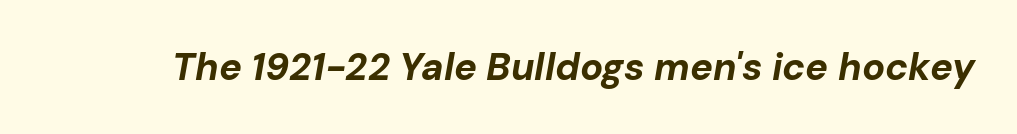
{"italic": "yes", "lean": "right", "slant_degrees": 10, "bold": "yes", "weight": "bold", "width": "normal", "stroke_contrast": "low", "x_height": "medium", "monospaced": "no", "underline": "no", "letter_spacing": "normal", "letter_spacing_em": 0.0, "glyph_px": 38}
